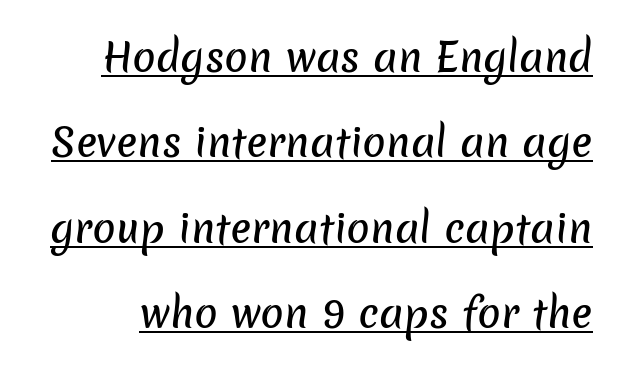
A typographer would call this underscored text. Here the glyphs are tracked normally, forming tight word shapes. The line-height multiplier appears high, well above default. A typesetter would call this proportional, since set widths differ per character.
